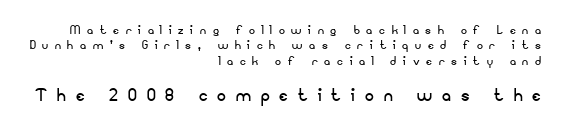
Inter-character spacing is expanded well beyond the font's built-in metrics. Small over large — that's the arrangement of the two blocks here. Right-aligned paragraph, ragged on the left. The weight tops out at a normal text grade. This block would grow much taller if given ordinary leading; it's compressed now.
